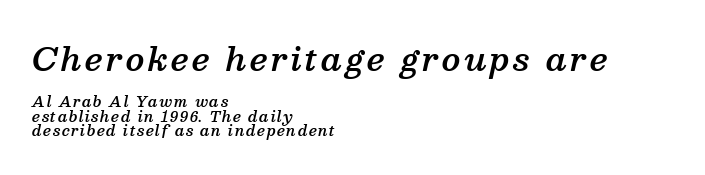
Q: Is the text bold? A: Semi-bold.
Q: Is the text italic (slanted)? A: Yes, it leans right by about 13 degrees.
Q: Is the typeface a serif or a sans-serif typeface? A: Serif.
Q: Is the text underlined? A: No.
Q: How is the paragraph aligned? A: Left-aligned.
Q: Is the spacing between lines tight, normal or loose? A: Tight.
Q: Which block of text is set in a larger size, the first (top) or the second (bottom)? A: The first (top) one.
Q: Width (condensed, normal, or wide)? A: Normal.
Q: Stroke contrast? A: Medium.
Q: x-height? A: Medium.
Q: Monospaced? A: No.
